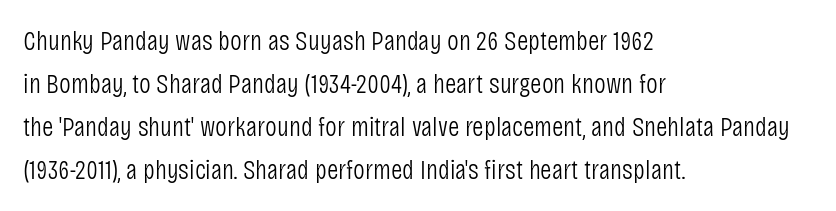
Q: Is the text bold? A: No.
Q: Is the text italic (slanted)? A: No, it is upright.
Q: Is the typeface a serif or a sans-serif typeface? A: Sans-serif.
Q: Is the text underlined? A: No.
Q: How is the paragraph aligned? A: Left-aligned.
Q: Is the spacing between letters normal or unusually wide? A: Normal.
Q: Is the spacing between lines tight, normal or loose? A: Normal.
Q: Width (condensed, normal, or wide)? A: Condensed.
Q: Stroke contrast? A: Low.
Q: x-height? A: Large.
Q: Monospaced? A: No.
